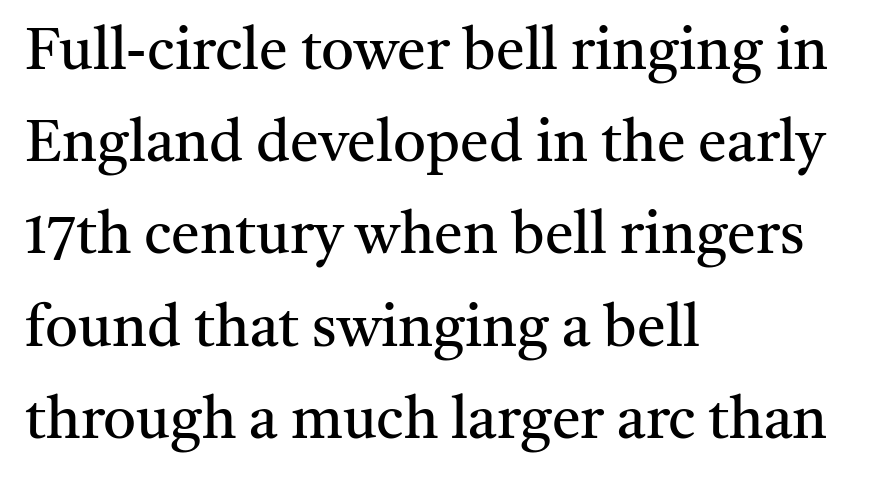
The image shows 58 px regular-weight serif type, upright; set left-aligned, normal line spacing (1.59x), normal letter spacing, not underlined; medium stroke contrast and a medium x-height.
